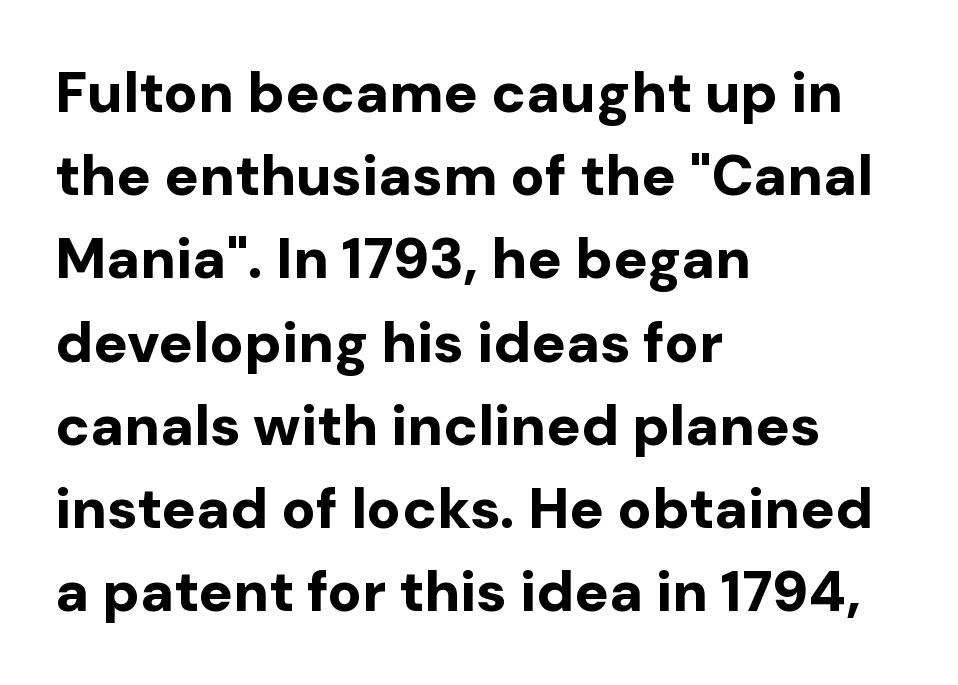
Q: Is the text bold? A: Yes.
Q: Is the text italic (slanted)? A: No, it is upright.
Q: Is the typeface a serif or a sans-serif typeface? A: Sans-serif.
Q: Is the text underlined? A: No.
Q: How is the paragraph aligned? A: Left-aligned.
Q: Is the spacing between letters normal or unusually wide? A: Normal.
Q: Is the spacing between lines tight, normal or loose? A: Normal.
Q: Width (condensed, normal, or wide)? A: Normal.
Q: Stroke contrast? A: Low.
Q: x-height? A: Medium.
Q: Monospaced? A: No.
